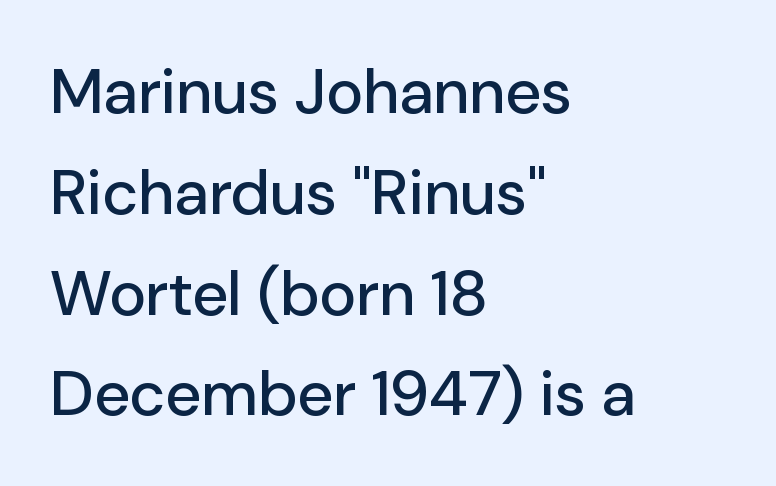
{"serif": "no", "italic": "no", "width": "normal", "stroke_contrast": "low", "x_height": "medium", "monospaced": "no", "underline": "no", "align": "left", "line_spacing": "normal", "line_spacing_ratio": 1.6, "letter_spacing": "normal", "letter_spacing_em": 0.0, "glyph_px": 63}
